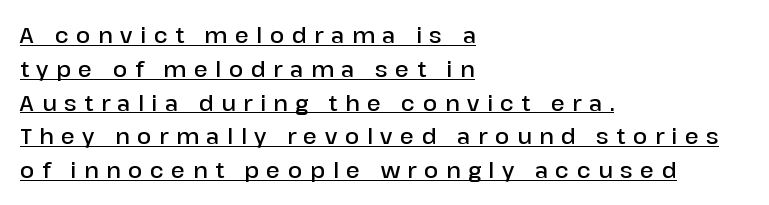
{"italic": "no", "bold": "semi", "underline": "yes", "align": "left", "line_spacing": "normal", "line_spacing_ratio": 1.61, "letter_spacing": "wide", "letter_spacing_em": 0.36, "glyph_px": 21}
